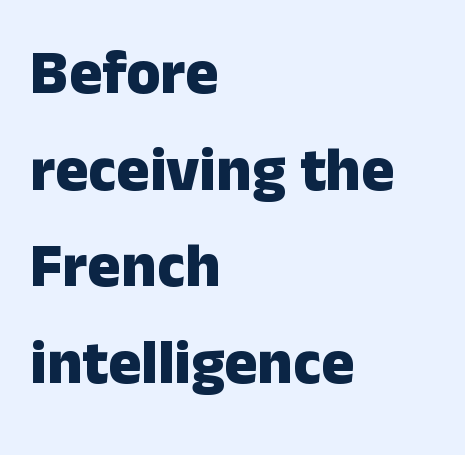
How are the letters spaced? Ordinarily, with no added tracking. The gap between lines stays unmarked. Stroke terminals: plain, sans-serif. Interline gaps are of average width in this sample. Is the block centered? No — it sits flush against the left margin. You can tell it's not italic because the verticals are truly vertical.
